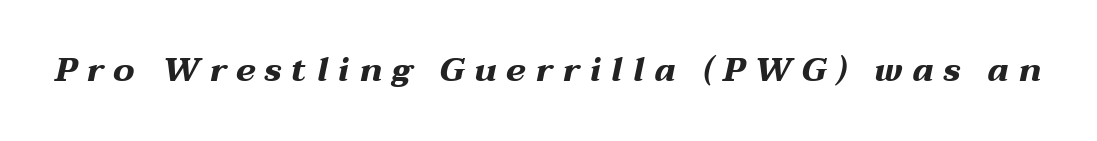
The image shows 34 px bold, wide type, italic (leaning right); set unusually wide letter spacing (+0.28 em), not underlined; medium stroke contrast and a medium x-height.
